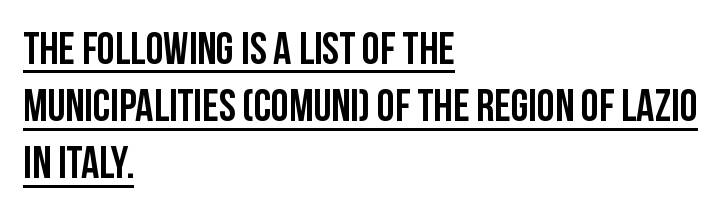
A typesetter would label this face a sans. This sample is left-justified, so line endings fall wherever the words run out. The font's upright variant was chosen for this text. Caption: lettering with a line underneath. Between one letter and the next there's only the usual sliver of space. In terms of leading, this rendering sits right in the middle.
